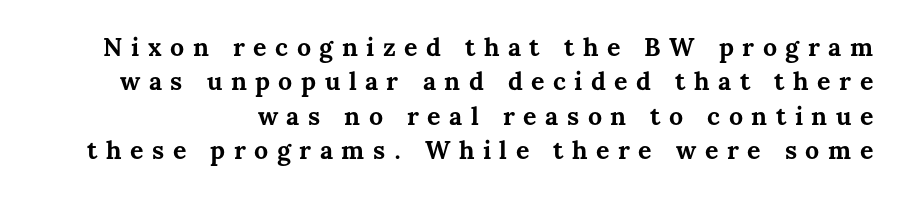
The image shows 25 px bold type, upright; set right-aligned, normal line spacing (1.38x), unusually wide letter spacing (+0.34 em), not underlined.
